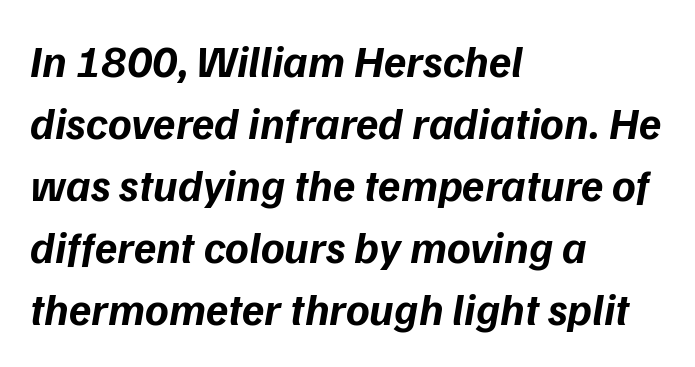
Q: Is the text bold? A: Yes.
Q: Is the typeface a serif or a sans-serif typeface? A: Sans-serif.
Q: Is the text underlined? A: No.
Q: How is the paragraph aligned? A: Left-aligned.
Q: Is the spacing between letters normal or unusually wide? A: Normal.
Q: Is the spacing between lines tight, normal or loose? A: Normal.
Q: Width (condensed, normal, or wide)? A: Normal.
Q: Stroke contrast? A: Low.
Q: x-height? A: Medium.
Q: Monospaced? A: No.
